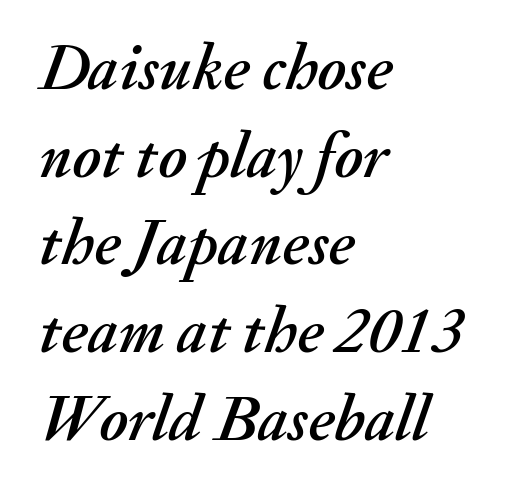
{"italic": "yes", "lean": "right", "slant_degrees": 20, "width": "normal", "stroke_contrast": "medium", "x_height": "small", "monospaced": "no", "underline": "no", "align": "left", "line_spacing": "normal", "line_spacing_ratio": 1.35, "letter_spacing": "normal", "letter_spacing_em": 0.0, "glyph_px": 65}
